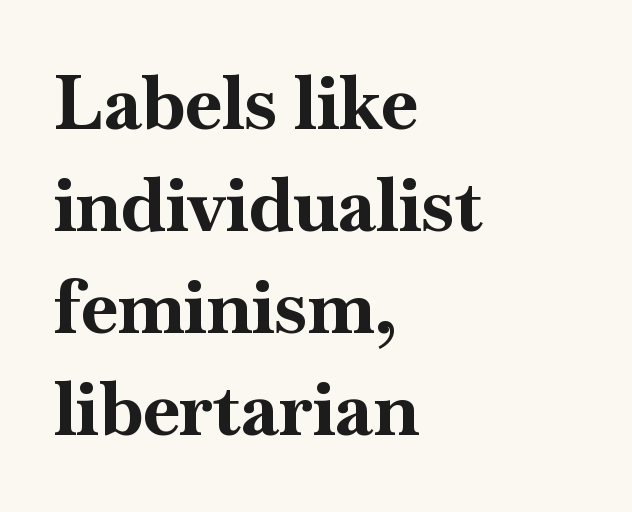
The image shows 75 px bold serif type, upright; set left-aligned, normal line spacing (1.36x), normal letter spacing, not underlined; high stroke contrast and a small x-height.
